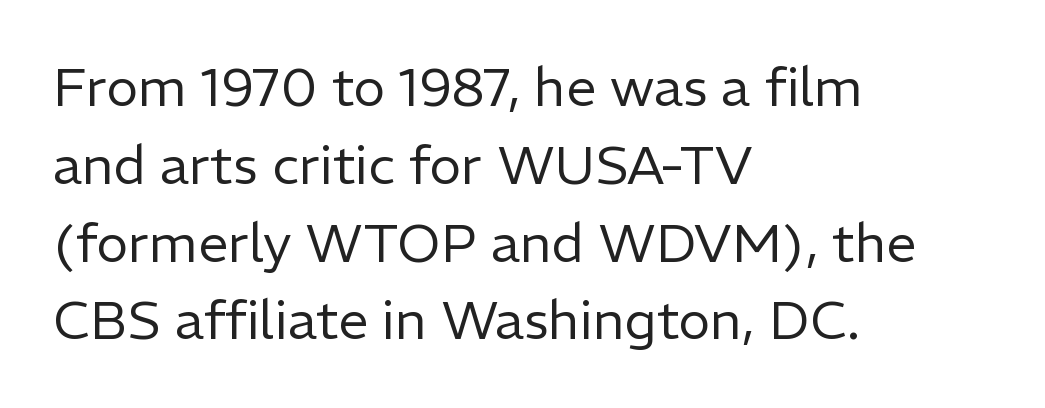
Q: Is the text bold? A: No.
Q: Is the text italic (slanted)? A: No, it is upright.
Q: Is the typeface a serif or a sans-serif typeface? A: Sans-serif.
Q: Is the text underlined? A: No.
Q: How is the paragraph aligned? A: Left-aligned.
Q: Is the spacing between letters normal or unusually wide? A: Normal.
Q: Is the spacing between lines tight, normal or loose? A: Normal.
Q: Width (condensed, normal, or wide)? A: Normal.
Q: Stroke contrast? A: Low.
Q: x-height? A: Medium.
Q: Monospaced? A: No.
